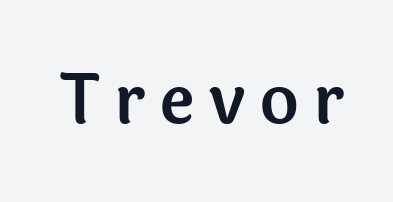
{"serif": "no", "italic": "no", "width": "normal", "x_height": "medium", "monospaced": "no", "underline": "no", "letter_spacing": "wide", "letter_spacing_em": 0.2, "glyph_px": 68}
